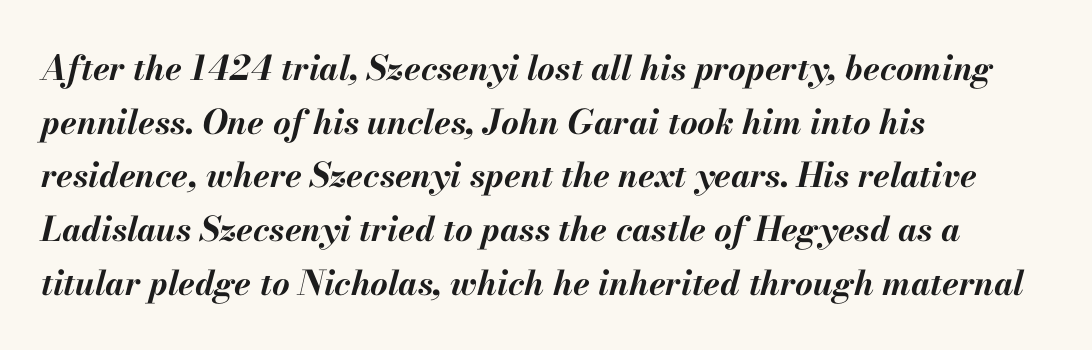
The image shows 34 px bold type, italic (leaning right); set left-aligned, normal line spacing (1.58x), normal letter spacing, not underlined; medium stroke contrast and a small x-height.
